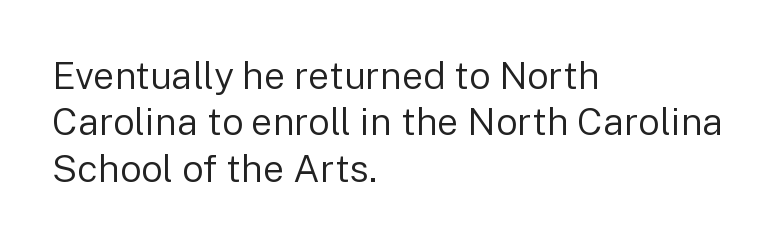
Q: Is the text bold? A: No.
Q: Is the text italic (slanted)? A: No, it is upright.
Q: Is the typeface a serif or a sans-serif typeface? A: Sans-serif.
Q: Is the text underlined? A: No.
Q: How is the paragraph aligned? A: Left-aligned.
Q: Is the spacing between letters normal or unusually wide? A: Normal.
Q: Width (condensed, normal, or wide)? A: Normal.
Q: Stroke contrast? A: Low.
Q: x-height? A: Medium.
Q: Monospaced? A: No.
